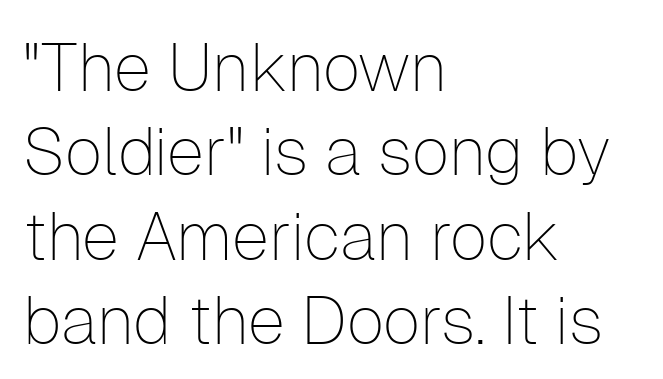
Compared with typical paragraphs, the rows here are spaced about the same. These lines stack with their left ends in a neat column. The letters look calm and open, with moderate or lighter stems. The axis of the letterforms is exactly vertical.
